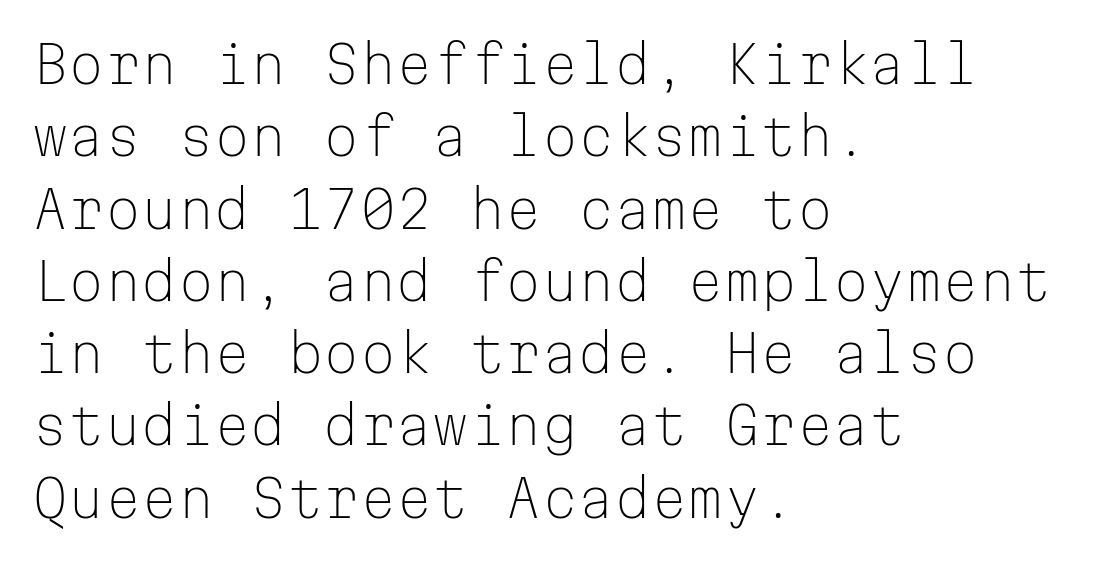
Q: Is the text bold? A: No.
Q: Is the text italic (slanted)? A: No, it is upright.
Q: Is the typeface a serif or a sans-serif typeface? A: Sans-serif.
Q: Is the text underlined? A: No.
Q: How is the paragraph aligned? A: Left-aligned.
Q: Is the spacing between letters normal or unusually wide? A: Normal.
Q: Is the spacing between lines tight, normal or loose? A: Normal.
Q: Width (condensed, normal, or wide)? A: Normal.
Q: Stroke contrast? A: Low.
Q: x-height? A: Medium.
Q: Monospaced? A: Yes.
